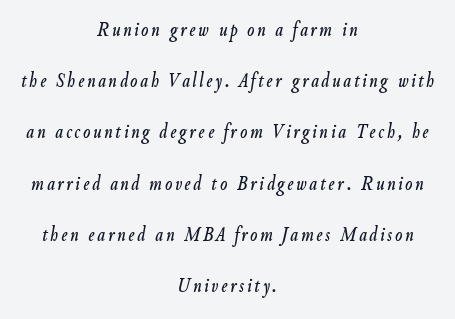
Q: Is the text italic (slanted)? A: Yes, it leans right by about 9 degrees.
Q: Is the text underlined? A: No.
Q: How is the paragraph aligned? A: Centered.
Q: Is the spacing between lines tight, normal or loose? A: Loose.
